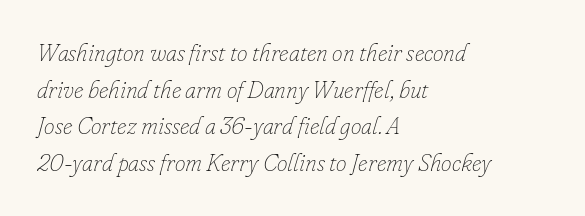
{"italic": "yes", "lean": "right", "slant_degrees": 16, "bold": "no", "underline": "no", "align": "left", "line_spacing": "normal", "line_spacing_ratio": 1.53, "letter_spacing": "normal", "letter_spacing_em": 0.0, "glyph_px": 24}
